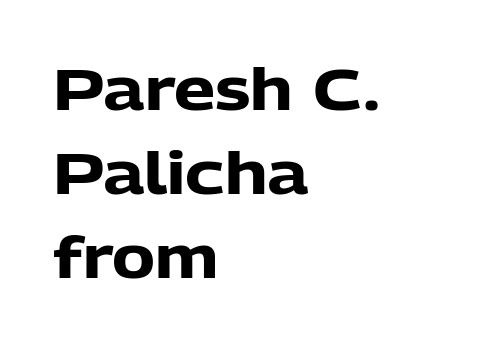
The image shows 58 px heavy sans-serif type, upright; set left-aligned, normal line spacing (1.45x), normal letter spacing, not underlined; low stroke contrast and a medium x-height.
